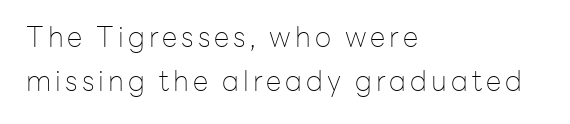
Q: Is the text bold? A: No.
Q: Is the text italic (slanted)? A: No, it is upright.
Q: Is the typeface a serif or a sans-serif typeface? A: Sans-serif.
Q: Is the text underlined? A: No.
Q: How is the paragraph aligned? A: Left-aligned.
Q: Is the spacing between lines tight, normal or loose? A: Normal.
Q: Width (condensed, normal, or wide)? A: Normal.
Q: Stroke contrast? A: Low.
Q: x-height? A: Medium.
Q: Monospaced? A: No.
